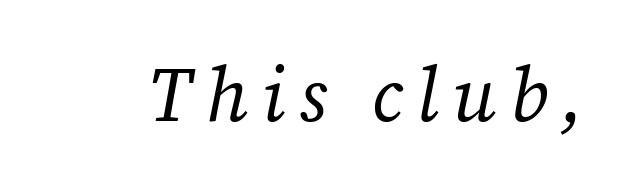
Q: Is the text bold? A: No.
Q: Is the text italic (slanted)? A: Yes, it leans right by about 12 degrees.
Q: Is the typeface a serif or a sans-serif typeface? A: Serif.
Q: Is the text underlined? A: No.
Q: Width (condensed, normal, or wide)? A: Normal.
Q: Stroke contrast? A: Medium.
Q: x-height? A: Medium.
Q: Monospaced? A: No.
